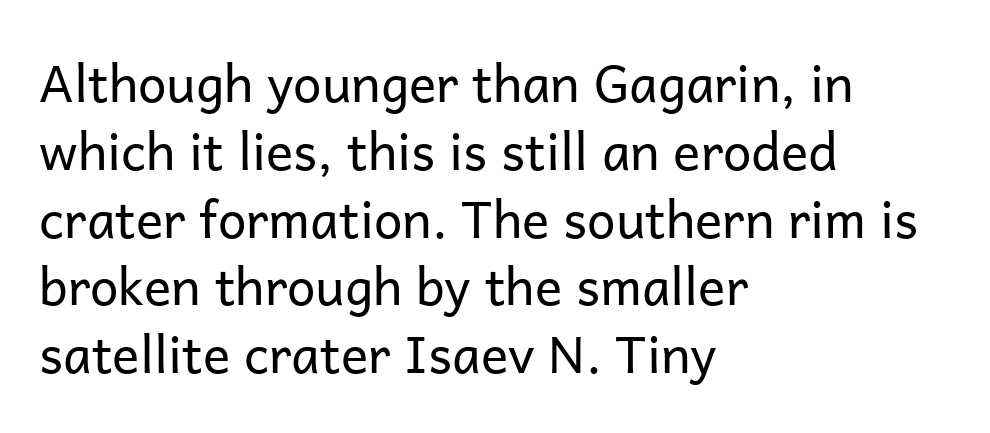
{"serif": "no", "italic": "no", "bold": "no", "weight": "regular", "width": "normal", "stroke_contrast": "low", "x_height": "medium", "monospaced": "no", "underline": "no", "align": "left", "line_spacing": "normal", "line_spacing_ratio": 1.33, "letter_spacing": "normal", "letter_spacing_em": 0.0, "glyph_px": 51}
